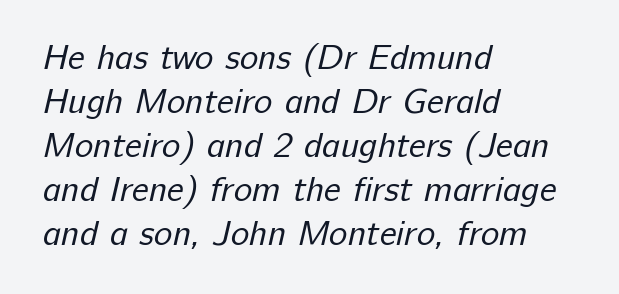
Horizontal bands of white between lines are of average thickness. Typeset ragged right — the left edge is the straight one. You could not count columns in this text — the font is proportionally spaced. The strokes carry an ordinary text weight at most. What kind of face is this? One without serifs — a sans.
